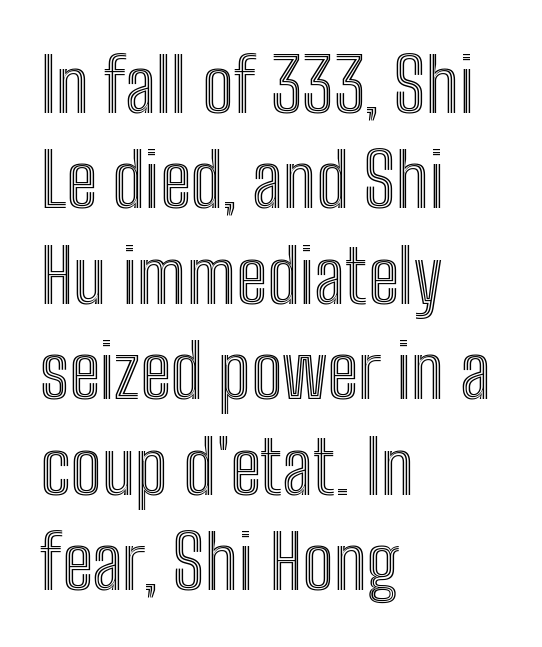
{"italic": "no", "width": "condensed", "x_height": "medium", "monospaced": "no", "underline": "no", "align": "left", "line_spacing": "normal", "line_spacing_ratio": 1.29, "letter_spacing": "normal", "letter_spacing_em": 0.0, "glyph_px": 74}
